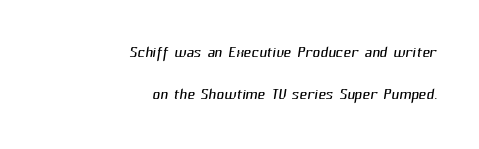
{"bold": "no", "underline": "no", "align": "right", "line_spacing": "loose", "line_spacing_ratio": 2.02, "letter_spacing": "normal", "letter_spacing_em": 0.0, "glyph_px": 21}
